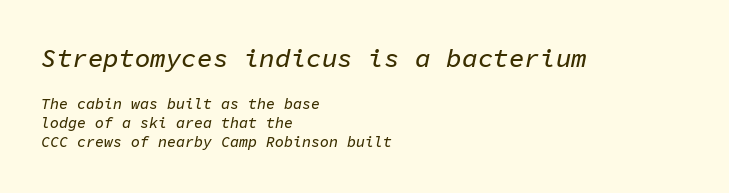
The image shows 26 px text type, italic (leaning right); set left-aligned, normal line spacing (1.25x), normal letter spacing, not underlined; the first (top) block is 1.73x larger.
